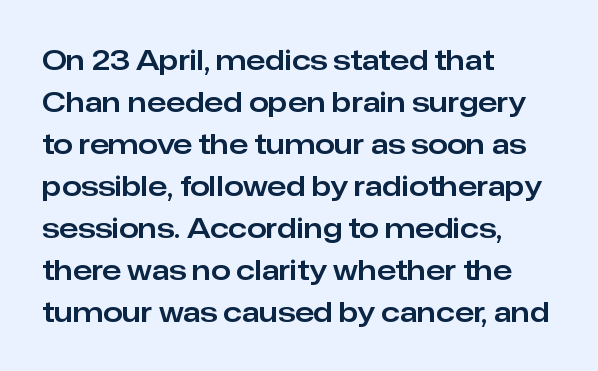
{"serif": "no", "italic": "no", "width": "normal", "stroke_contrast": "low", "x_height": "medium", "monospaced": "no", "underline": "no", "align": "left", "line_spacing": "normal", "line_spacing_ratio": 1.5, "letter_spacing": "normal", "letter_spacing_em": 0.0, "glyph_px": 28}
